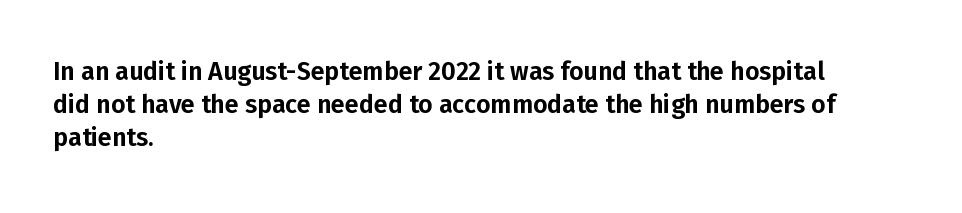
Students, observe: this is what conventionally led text looks like. Look at the tracking — it's just the regular setting, nothing added. The paragraph has a hard left edge and a soft right edge. Check under the words: just untouched page. The lettering holds an erect, upright posture throughout.
